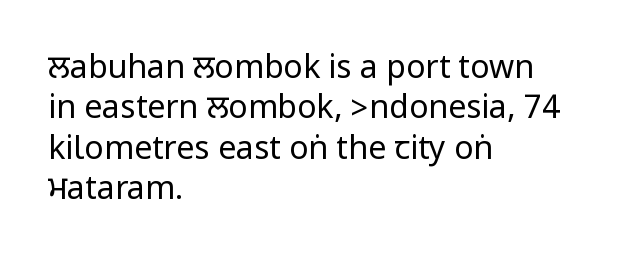
Q: Is the text bold? A: No.
Q: Is the text italic (slanted)? A: No, it is upright.
Q: Is the typeface a serif or a sans-serif typeface? A: Sans-serif.
Q: Is the text underlined? A: No.
Q: How is the paragraph aligned? A: Left-aligned.
Q: Is the spacing between letters normal or unusually wide? A: Normal.
Q: Is the spacing between lines tight, normal or loose? A: Normal.
Q: Width (condensed, normal, or wide)? A: Condensed.
Q: Stroke contrast? A: Low.
